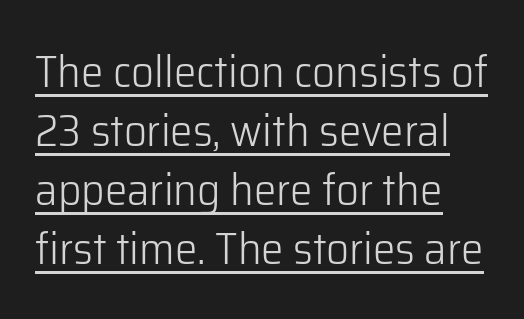
The image shows 45 px light sans-serif type, upright; set left-aligned, normal line spacing (1.31x), normal letter spacing, underlined; low stroke contrast and a medium x-height.
